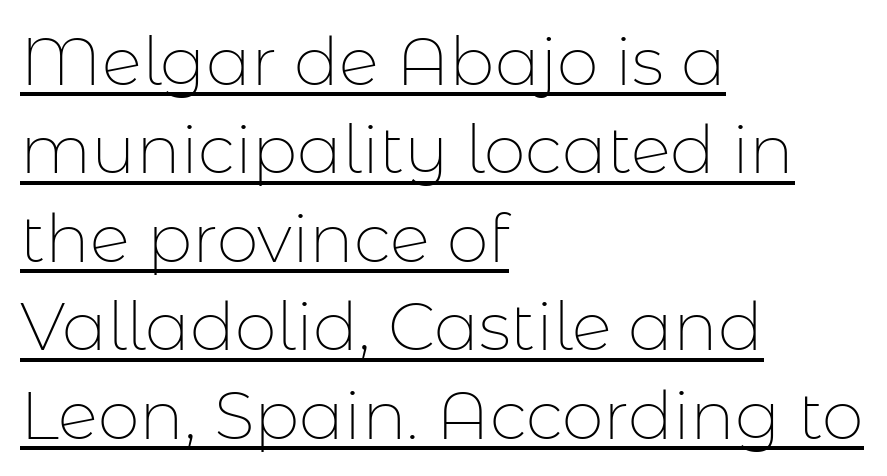
The image shows 67 px thin sans-serif type, upright; set left-aligned, normal line spacing (1.32x), normal letter spacing, underlined; low stroke contrast and a medium x-height.
